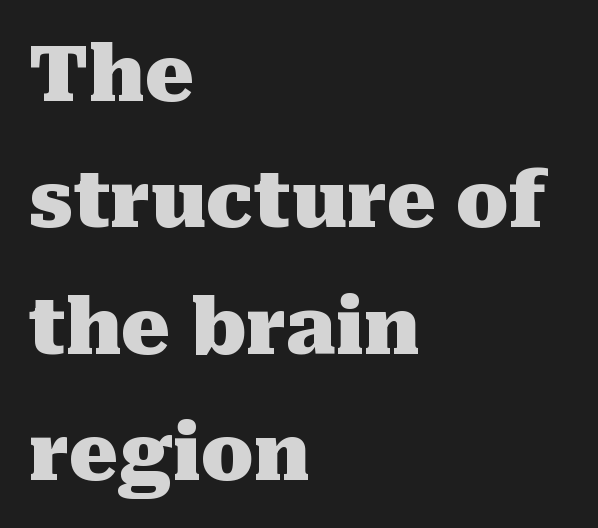
The space beneath each line is pristine and unruled. The rendering uses a moderate line-height, typical for paragraphs. The rendering shows small feet on the letterforms — a serif design. How heavy is the stroke? Heavy — this is a bold.
